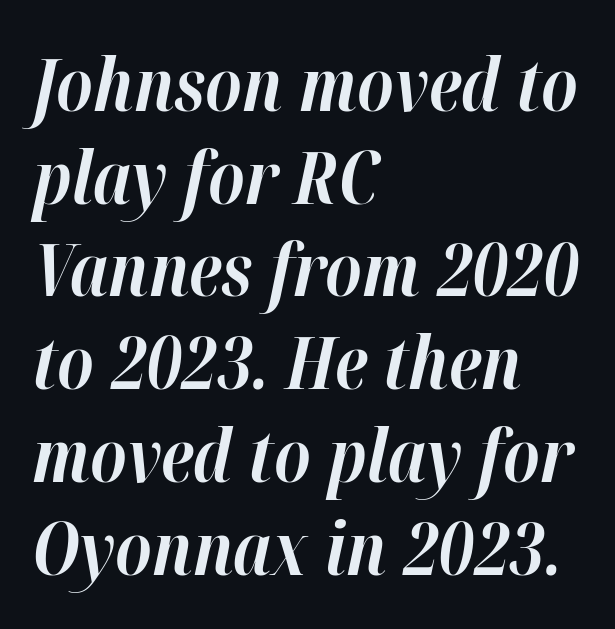
Q: Is the text bold? A: Yes.
Q: Is the text italic (slanted)? A: Yes, it leans right by about 12 degrees.
Q: Is the text underlined? A: No.
Q: How is the paragraph aligned? A: Left-aligned.
Q: Is the spacing between letters normal or unusually wide? A: Normal.
Q: Is the spacing between lines tight, normal or loose? A: Normal.
Q: Width (condensed, normal, or wide)? A: Normal.
Q: Stroke contrast? A: High.
Q: x-height? A: Medium.
Q: Monospaced? A: No.
